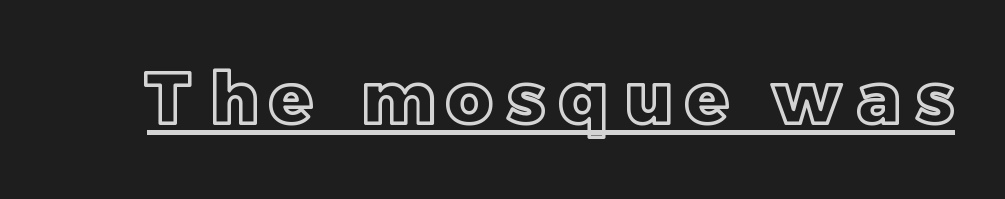
{"italic": "no", "width": "normal", "x_height": "large", "monospaced": "no", "underline": "yes", "letter_spacing": "wide", "letter_spacing_em": 0.21, "glyph_px": 71}
